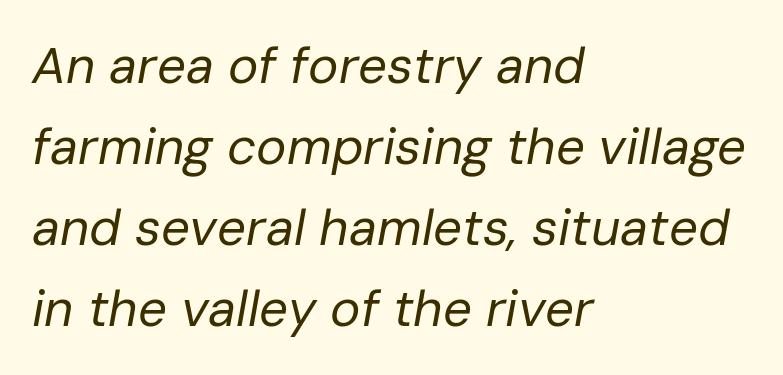
{"italic": "yes", "lean": "right", "slant_degrees": 10, "bold": "no", "weight": "regular", "width": "normal", "stroke_contrast": "low", "x_height": "medium", "monospaced": "no", "underline": "no", "align": "left", "line_spacing": "normal", "line_spacing_ratio": 1.59, "letter_spacing": "normal", "letter_spacing_em": 0.0, "glyph_px": 51}
